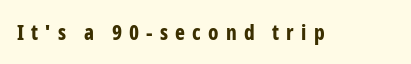
{"italic": "no", "bold": "yes", "underline": "no", "letter_spacing": "wide", "letter_spacing_em": 0.34, "glyph_px": 21}
